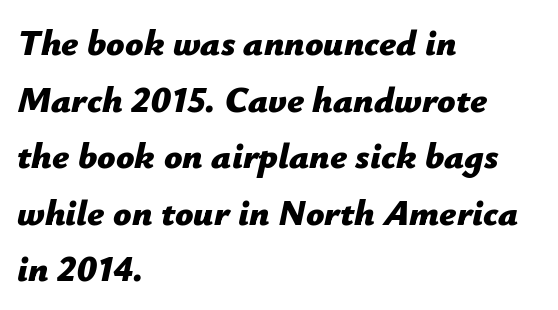
{"italic": "yes", "lean": "right", "slant_degrees": 12, "bold": "yes", "weight": "bold", "width": "normal", "stroke_contrast": "low", "x_height": "medium", "monospaced": "no", "underline": "no", "align": "left", "line_spacing": "normal", "line_spacing_ratio": 1.57, "letter_spacing": "normal", "letter_spacing_em": 0.0, "glyph_px": 36}
